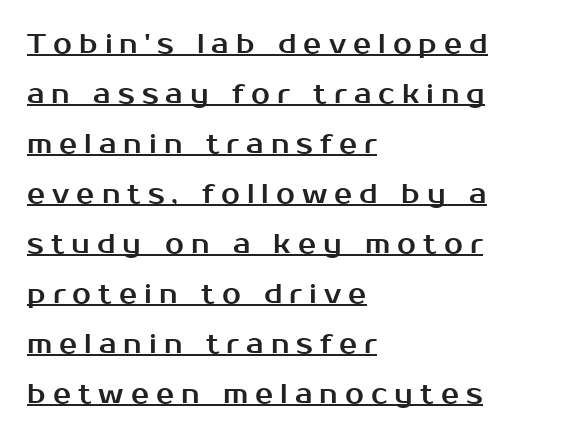
{"italic": "no", "underline": "yes", "align": "left", "line_spacing_ratio": 1.85, "letter_spacing": "wide", "letter_spacing_em": 0.26, "glyph_px": 27}
